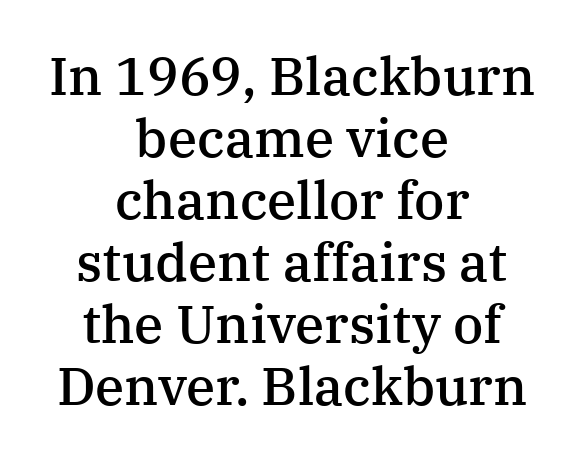
The image shows 53 px semibold serif type, upright; set centered, line spacing 1.17x, normal letter spacing, not underlined; medium stroke contrast and a medium x-height.
